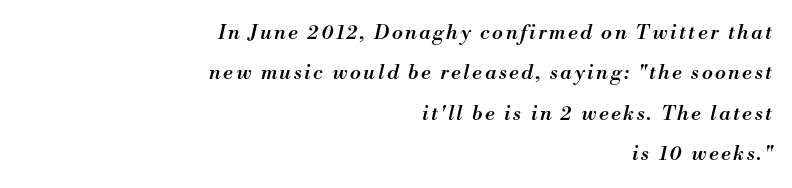
The image shows 20 px text type, italic (leaning right); set right-aligned, loose line spacing (2.02x), not underlined.
